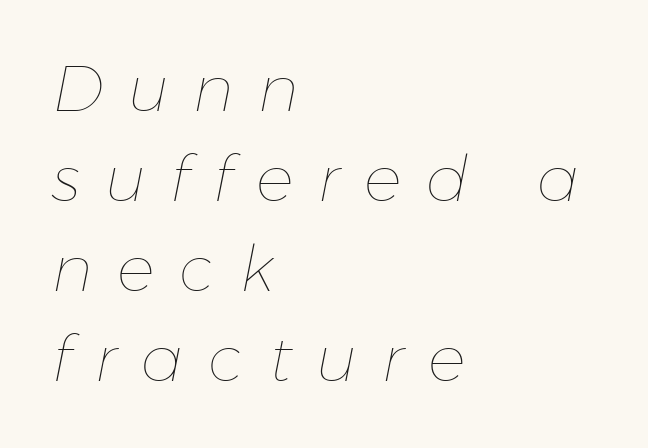
Q: Is the text bold? A: No.
Q: Is the text italic (slanted)? A: Yes, it leans right by about 11 degrees.
Q: Is the text underlined? A: No.
Q: How is the paragraph aligned? A: Left-aligned.
Q: Is the spacing between letters normal or unusually wide? A: Unusually wide.
Q: Is the spacing between lines tight, normal or loose? A: Normal.
Q: Width (condensed, normal, or wide)? A: Normal.
Q: Stroke contrast? A: Low.
Q: x-height? A: Medium.
Q: Monospaced? A: No.
